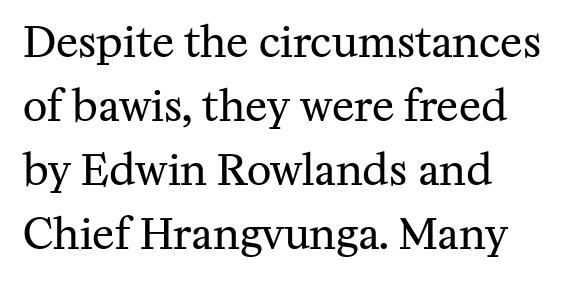
Q: Is the text bold? A: No.
Q: Is the text italic (slanted)? A: No, it is upright.
Q: Is the typeface a serif or a sans-serif typeface? A: Serif.
Q: Is the text underlined? A: No.
Q: How is the paragraph aligned? A: Left-aligned.
Q: Is the spacing between letters normal or unusually wide? A: Normal.
Q: Is the spacing between lines tight, normal or loose? A: Normal.
Q: Width (condensed, normal, or wide)? A: Normal.
Q: Stroke contrast? A: Medium.
Q: x-height? A: Medium.
Q: Monospaced? A: No.
